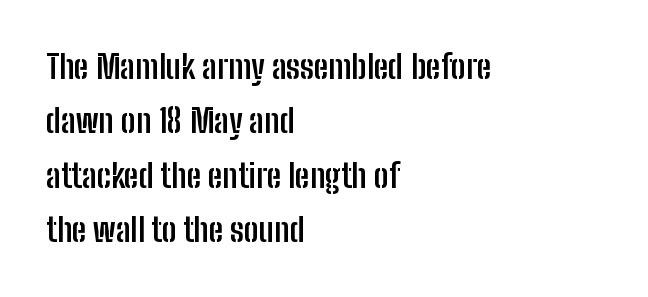
Q: Is the text bold? A: Yes.
Q: Is the text italic (slanted)? A: No, it is upright.
Q: Is the typeface a serif or a sans-serif typeface? A: Sans-serif.
Q: Is the text underlined? A: No.
Q: How is the paragraph aligned? A: Left-aligned.
Q: Is the spacing between letters normal or unusually wide? A: Normal.
Q: Is the spacing between lines tight, normal or loose? A: Normal.
Q: Width (condensed, normal, or wide)? A: Condensed.
Q: Stroke contrast? A: Low.
Q: x-height? A: Medium.
Q: Monospaced? A: No.
